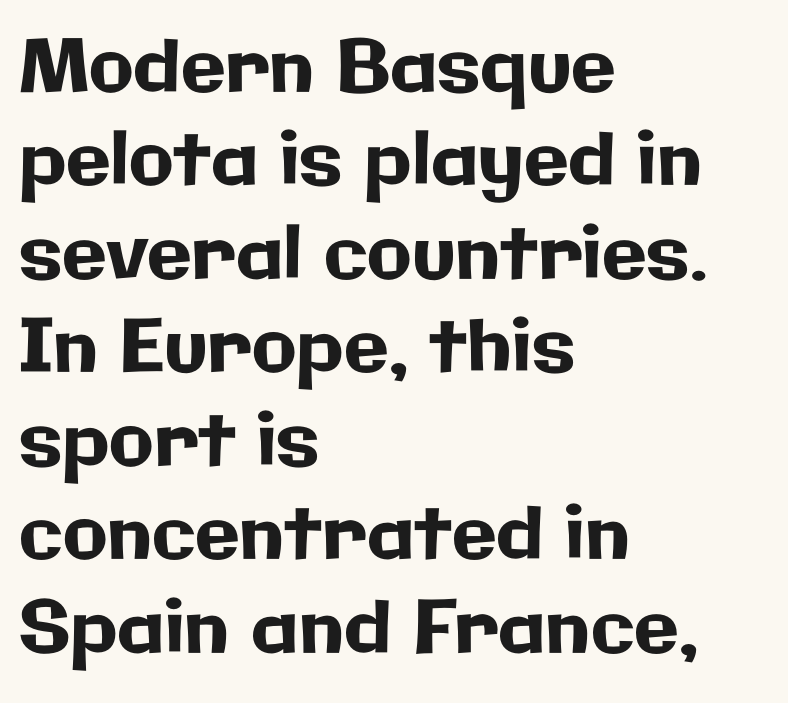
The image shows 73 px sans-serif type, upright; set left-aligned, normal line spacing (1.28x), normal letter spacing, not underlined; low stroke contrast and a medium x-height.
